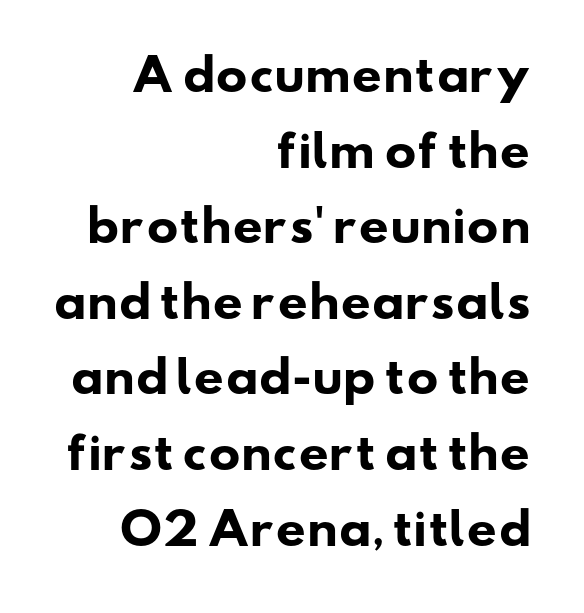
{"serif": "no", "bold": "yes", "weight": "heavy", "width": "wide", "stroke_contrast": "low", "x_height": "small", "monospaced": "no", "underline": "no", "align": "right", "line_spacing_ratio": 1.8, "letter_spacing": "normal", "letter_spacing_em": 0.0, "glyph_px": 42}
